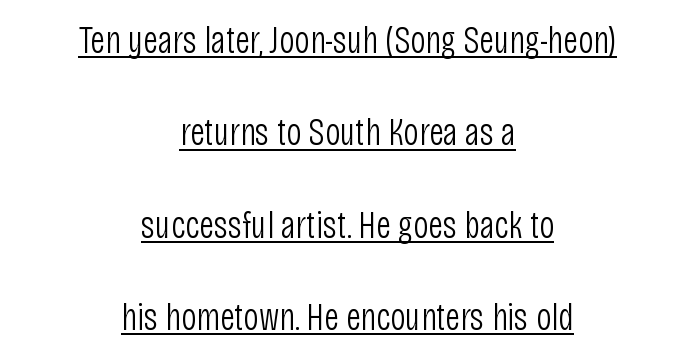
{"serif": "no", "italic": "no", "bold": "no", "weight": "light", "width": "condensed", "stroke_contrast": "low", "x_height": "large", "monospaced": "no", "underline": "yes", "align": "center", "line_spacing": "loose", "line_spacing_ratio": 2.43, "letter_spacing": "normal", "letter_spacing_em": 0.0, "glyph_px": 38}
